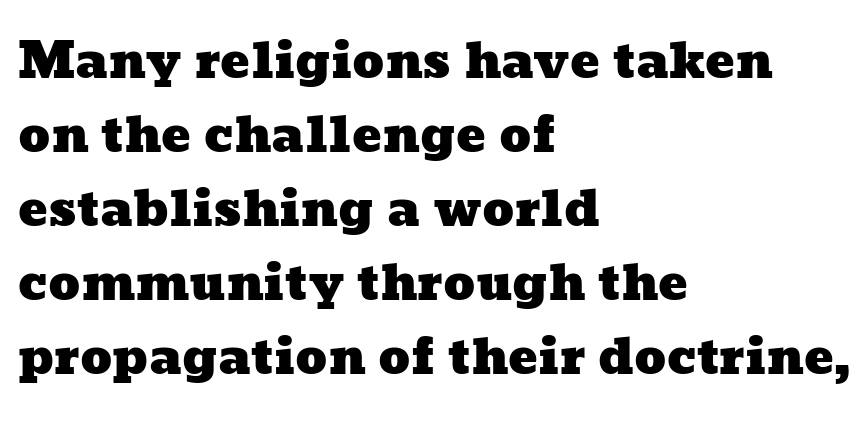
Q: Is the text underlined? A: No.
Q: How is the paragraph aligned? A: Left-aligned.
Q: Is the spacing between letters normal or unusually wide? A: Normal.
Q: Is the spacing between lines tight, normal or loose? A: Normal.
Q: Width (condensed, normal, or wide)? A: Wide.
Q: Stroke contrast? A: Low.
Q: x-height? A: Medium.
Q: Monospaced? A: No.
